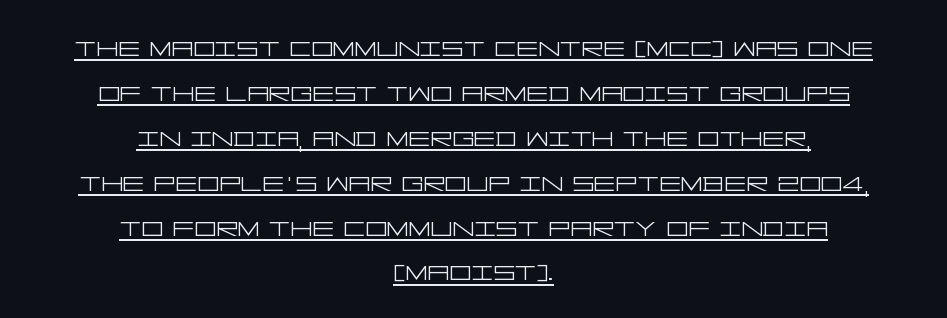
The image shows 34 px light, wide sans-serif type, upright; set centered, normal line spacing (1.32x), normal letter spacing, underlined; low stroke contrast and a large x-height.
